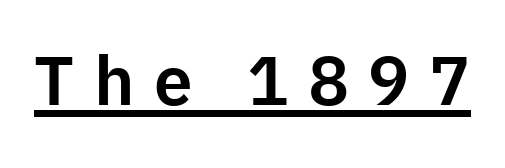
Q: Is the text italic (slanted)? A: No, it is upright.
Q: Is the typeface a serif or a sans-serif typeface? A: Sans-serif.
Q: Is the text underlined? A: Yes.
Q: Is the spacing between letters normal or unusually wide? A: Unusually wide.
Q: Width (condensed, normal, or wide)? A: Normal.
Q: Stroke contrast? A: Low.
Q: x-height? A: Medium.
Q: Monospaced? A: No.
